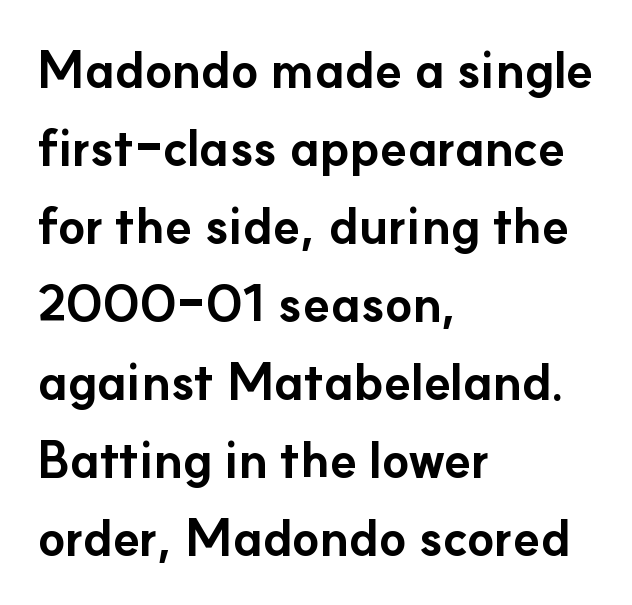
Do the letters lean? They stand straight. The ragged edge is on the right, which tells us the setting is flush left. Is this a fixed-width face? No — the glyphs have proportional, varying widths. The rendering uses a moderate line-height, typical for paragraphs.
